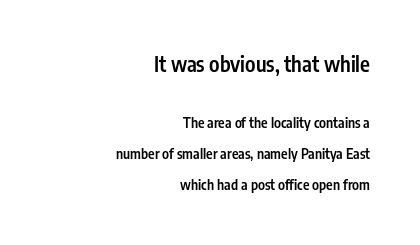
{"italic": "no", "bold": "semi", "underline": "no", "align": "right", "line_spacing": "loose", "line_spacing_ratio": 2.21, "letter_spacing": "normal", "letter_spacing_em": 0.0, "larger_block": "first", "size_ratio": 1.5, "glyph_px": 21}
